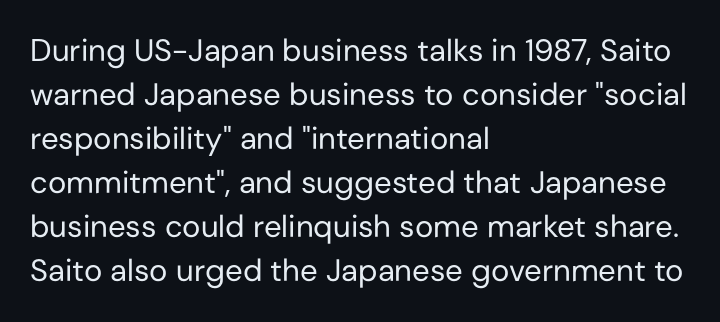
The image shows 31 px regular-weight sans-serif type, upright; set left-aligned, normal line spacing (1.42x), normal letter spacing, not underlined; low stroke contrast and a medium x-height.
